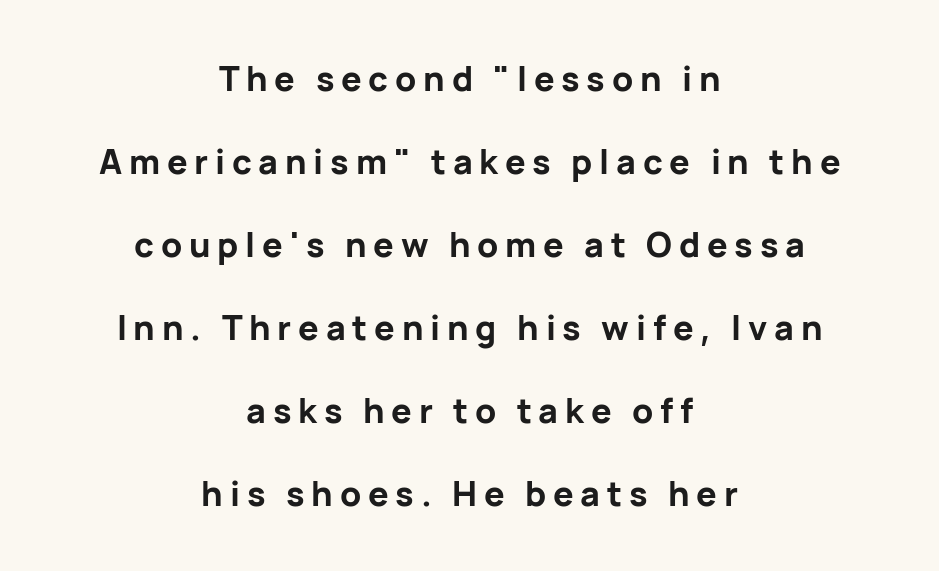
The zone under the glyphs is completely vacant. The letters advance in unequal steps, a hallmark of proportional type. Quick note: not italic, upright. Glyph-to-glyph distance is far greater than everyday printed text.
